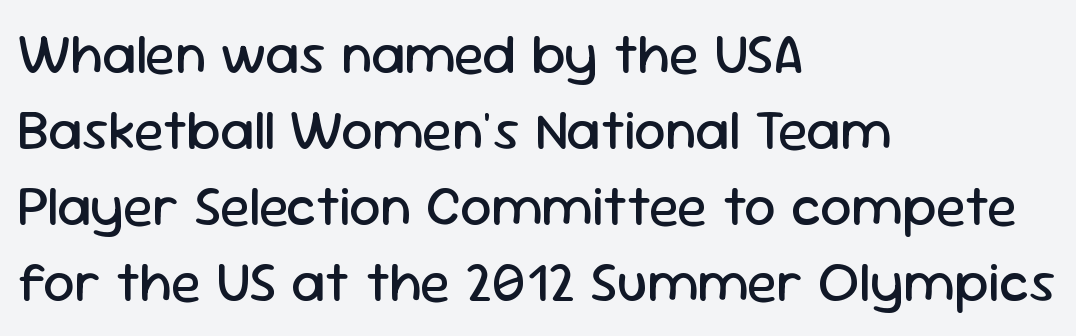
{"serif": "no", "italic": "no", "bold": "no", "weight": "regular", "width": "normal", "stroke_contrast": "low", "x_height": "medium", "monospaced": "no", "underline": "no", "align": "left", "line_spacing": "normal", "line_spacing_ratio": 1.36, "letter_spacing": "normal", "letter_spacing_em": 0.0, "glyph_px": 56}
